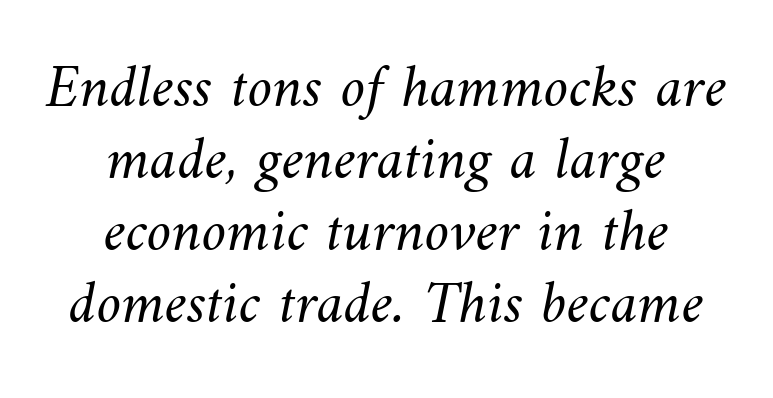
Is this a fixed-width face? No — the glyphs have proportional, varying widths. No heavy texture on the line: the type isn't bold. Typeset on center — no edge is straight. Has an underline been added? It has not. Default kerning and tracking; the words read as compact shapes.
